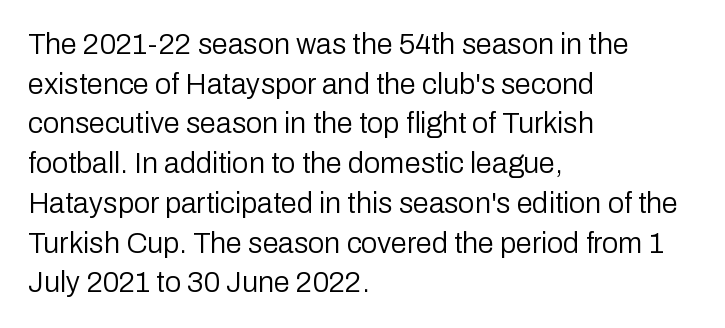
Q: Is the text bold? A: No.
Q: Is the text italic (slanted)? A: No, it is upright.
Q: Is the typeface a serif or a sans-serif typeface? A: Sans-serif.
Q: Is the text underlined? A: No.
Q: How is the paragraph aligned? A: Left-aligned.
Q: Is the spacing between letters normal or unusually wide? A: Normal.
Q: Is the spacing between lines tight, normal or loose? A: Normal.
Q: Width (condensed, normal, or wide)? A: Normal.
Q: Stroke contrast? A: Low.
Q: x-height? A: Medium.
Q: Monospaced? A: No.
